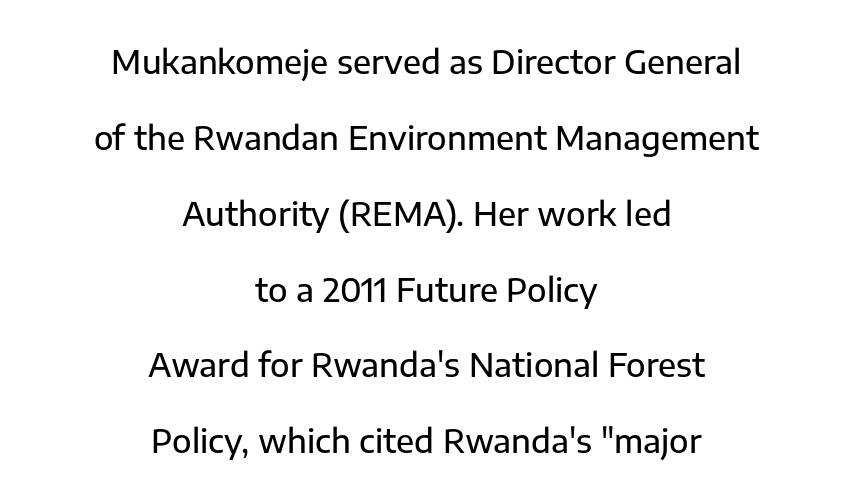
{"serif": "no", "italic": "no", "width": "normal", "stroke_contrast": "low", "x_height": "medium", "monospaced": "no", "underline": "no", "align": "center", "line_spacing": "loose", "line_spacing_ratio": 2.37, "letter_spacing": "normal", "letter_spacing_em": 0.0, "glyph_px": 32}
